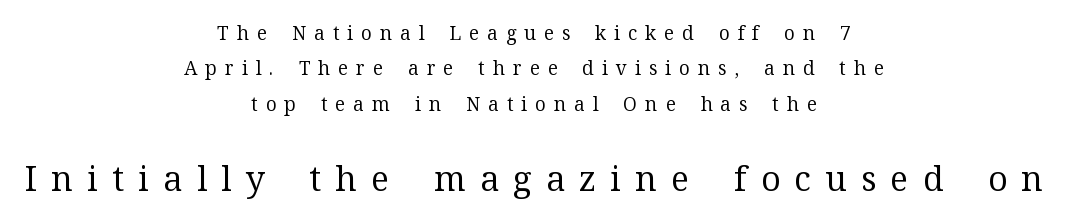
{"serif": "yes", "italic": "no", "bold": "no", "weight": "regular", "width": "normal", "stroke_contrast": "medium", "x_height": "medium", "monospaced": "no", "underline": "no", "align": "center", "line_spacing_ratio": 1.86, "letter_spacing": "wide", "letter_spacing_em": 0.42, "larger_block": "second", "size_ratio": 1.79, "glyph_px": 34}
